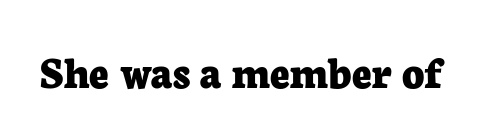
{"serif": "yes", "italic": "no", "bold": "yes", "weight": "bold", "width": "normal", "stroke_contrast": "low", "x_height": "medium", "monospaced": "no", "underline": "no", "letter_spacing": "normal", "letter_spacing_em": 0.0, "glyph_px": 48}
